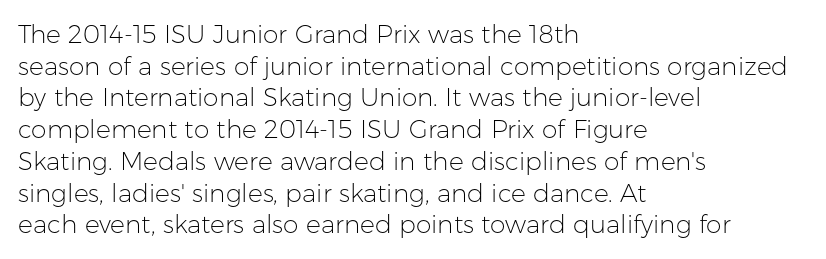
The characters are drawn with everyday or finer stroke widths. The string is rendered with underlining switched off. Leading matches the norm, producing a regular column. This sample uses plain, unmodified letter spacing.
